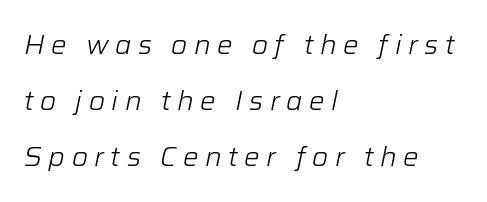
The letters look calm and open, with moderate or lighter stems. Notice the wide empty band between every row — that's loose leading. This sample uses an oblique cut, with every glyph tilted off the vertical. The horizontal fit of the characters is loose and conspicuously gappy. These lines stack with their left ends in a neat column. The passage shown is not underscored anywhere.
